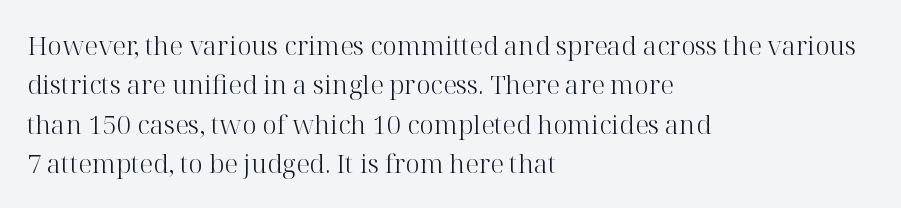
The image shows 26 px text type, upright; set left-aligned, normal line spacing (1.51x), normal letter spacing, not underlined.
